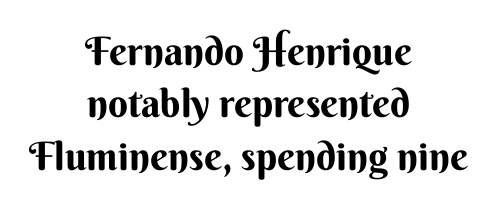
Does the copy run flush right? No — it is centered line by line. The horizontal fit of the characters is conventional and even. What's the leading like? Ordinary, nothing unusual. You can tell it's not italic because the verticals are truly vertical.
